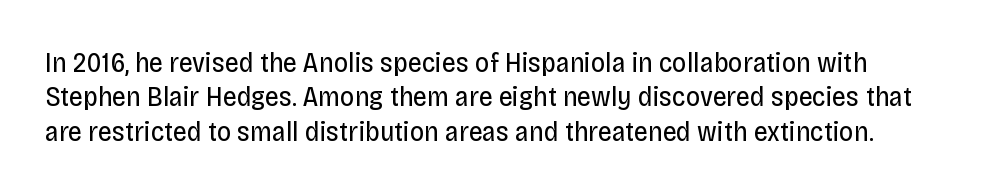
The image shows 28 px regular-weight, condensed sans-serif type, upright; set line spacing 1.23x, normal letter spacing, not underlined; low stroke contrast and a large x-height.
